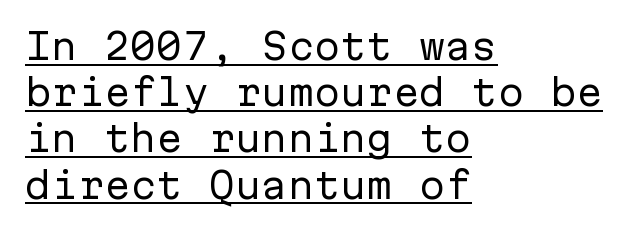
{"serif": "no", "italic": "no", "bold": "no", "weight": "regular", "width": "normal", "stroke_contrast": "low", "x_height": "medium", "monospaced": "yes", "underline": "yes", "align": "left", "line_spacing": "normal", "line_spacing_ratio": 1.32, "letter_spacing": "normal", "letter_spacing_em": 0.0, "glyph_px": 35}
